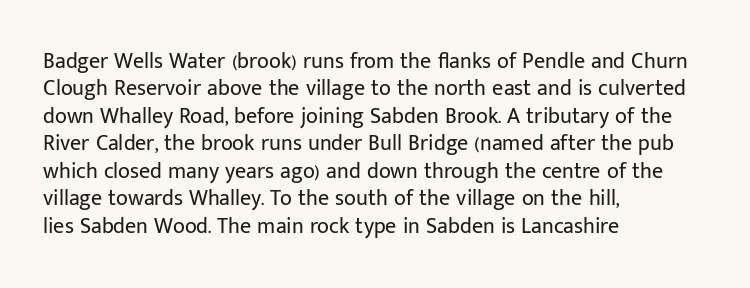
Q: Is the text bold? A: No.
Q: Is the text italic (slanted)? A: No, it is upright.
Q: Is the text underlined? A: No.
Q: How is the paragraph aligned? A: Left-aligned.
Q: Is the spacing between letters normal or unusually wide? A: Normal.
Q: Is the spacing between lines tight, normal or loose? A: Normal.
